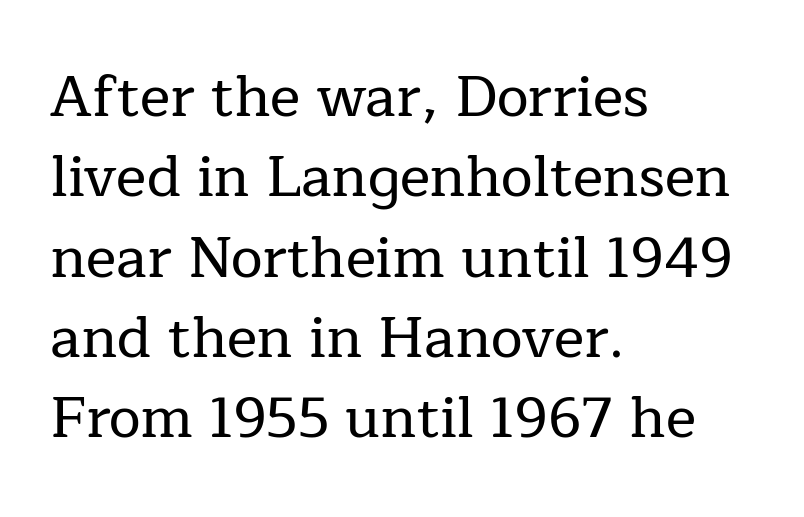
Q: Is the text italic (slanted)? A: No, it is upright.
Q: Is the typeface a serif or a sans-serif typeface? A: Serif.
Q: Is the text underlined? A: No.
Q: How is the paragraph aligned? A: Left-aligned.
Q: Is the spacing between letters normal or unusually wide? A: Normal.
Q: Is the spacing between lines tight, normal or loose? A: Normal.
Q: Width (condensed, normal, or wide)? A: Normal.
Q: Stroke contrast? A: Low.
Q: x-height? A: Medium.
Q: Monospaced? A: No.
